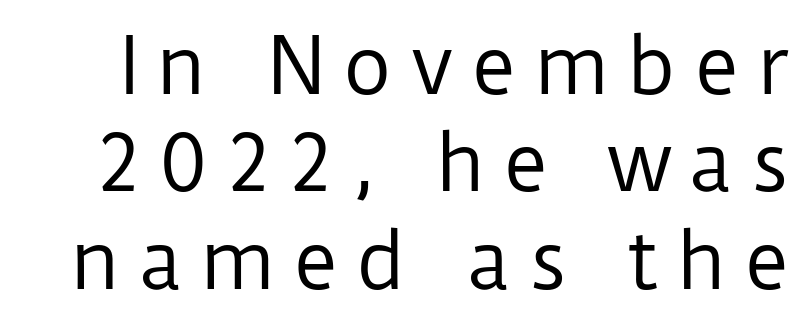
Q: Is the text bold? A: No.
Q: Is the text italic (slanted)? A: No, it is upright.
Q: Is the typeface a serif or a sans-serif typeface? A: Sans-serif.
Q: Is the text underlined? A: No.
Q: Is the spacing between letters normal or unusually wide? A: Unusually wide.
Q: Is the spacing between lines tight, normal or loose? A: Normal.
Q: Width (condensed, normal, or wide)? A: Normal.
Q: Stroke contrast? A: Low.
Q: x-height? A: Medium.
Q: Monospaced? A: No.
